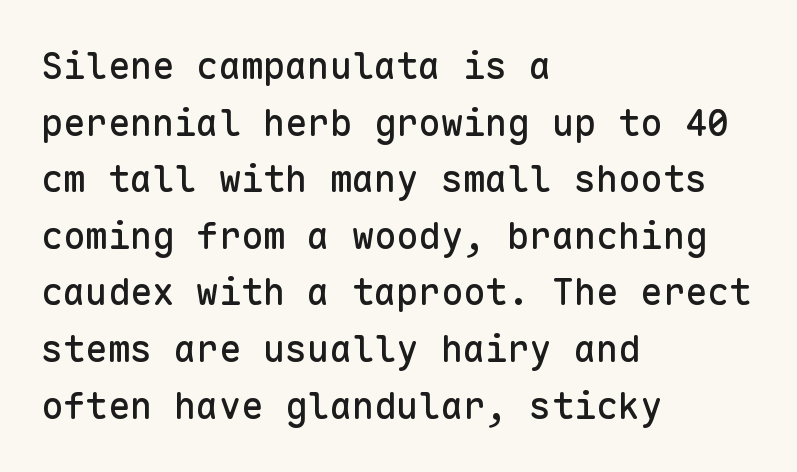
Q: Is the text italic (slanted)? A: No, it is upright.
Q: Is the typeface a serif or a sans-serif typeface? A: Sans-serif.
Q: Is the text underlined? A: No.
Q: How is the paragraph aligned? A: Left-aligned.
Q: Is the spacing between letters normal or unusually wide? A: Normal.
Q: Is the spacing between lines tight, normal or loose? A: Normal.
Q: Width (condensed, normal, or wide)? A: Normal.
Q: Stroke contrast? A: Low.
Q: x-height? A: Medium.
Q: Monospaced? A: Yes.
